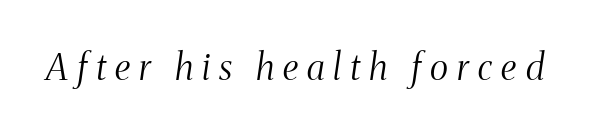
{"serif": "yes", "italic": "yes", "lean": "right", "slant_degrees": 8, "bold": "no", "weight": "light", "width": "condensed", "stroke_contrast": "medium", "x_height": "medium", "monospaced": "no", "underline": "no", "letter_spacing": "wide", "letter_spacing_em": 0.25, "glyph_px": 36}
